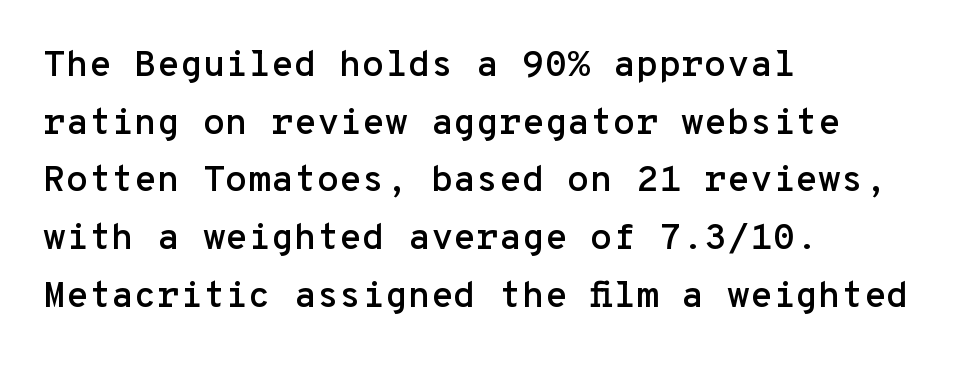
The image shows 37 px sans-serif type, upright, monospaced; set left-aligned, normal line spacing (1.56x), normal letter spacing, not underlined; low stroke contrast and a medium x-height.
